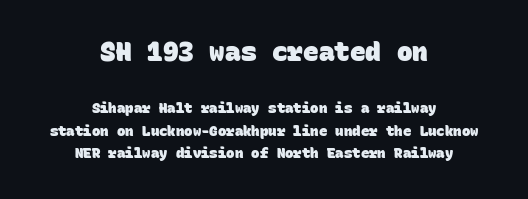
The image shows 26 px bold type; set centered, normal line spacing (1.62x), normal letter spacing, not underlined; the first (top) block is 1.86x larger.
